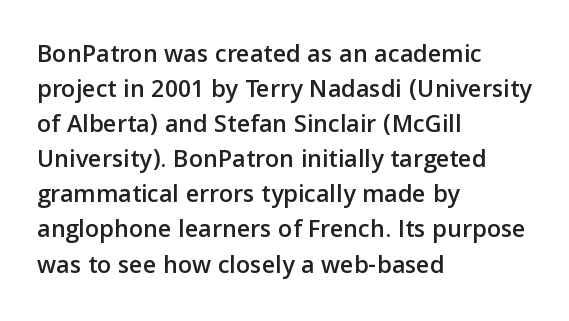
{"italic": "no", "underline": "no", "align": "left", "line_spacing": "normal", "line_spacing_ratio": 1.35, "letter_spacing": "normal", "letter_spacing_em": 0.0, "glyph_px": 26}
